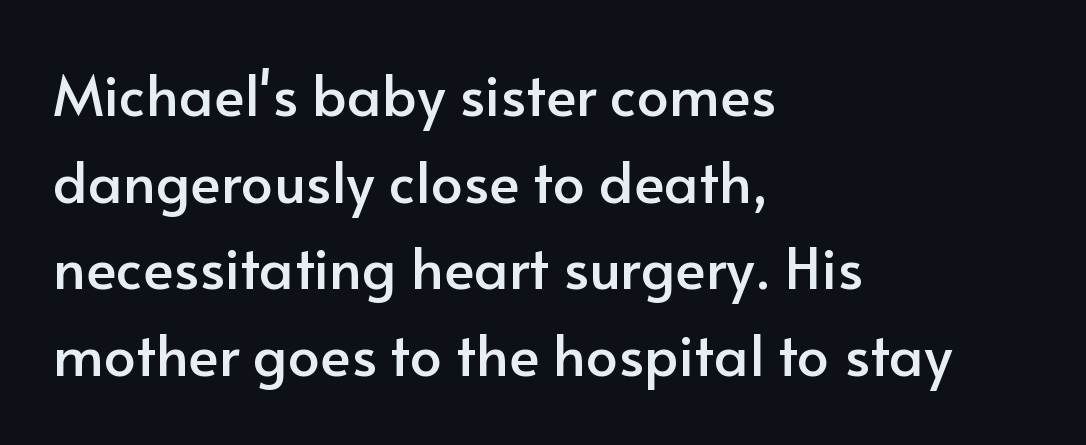
Each letter's strokes conclude bluntly, with no projecting serifs. Italic? Not at all — the glyphs are vertical. One glance says typical: line gaps are just what's usual. The paragraph has a hard left edge and a soft right edge.
